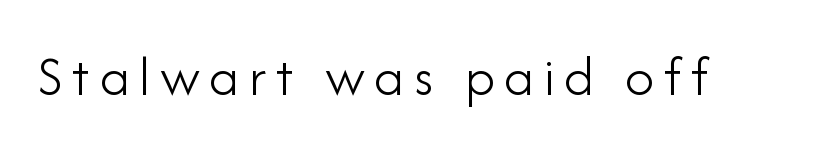
Note the varied advance widths — an 'i' is clearly narrower than an 'm'. Nothing heavy about these letters — not bold at all. This rendering features lettering with no underline. In terms of letterform style, serifs are entirely absent. Ascenders rise straight up at ninety degrees.
